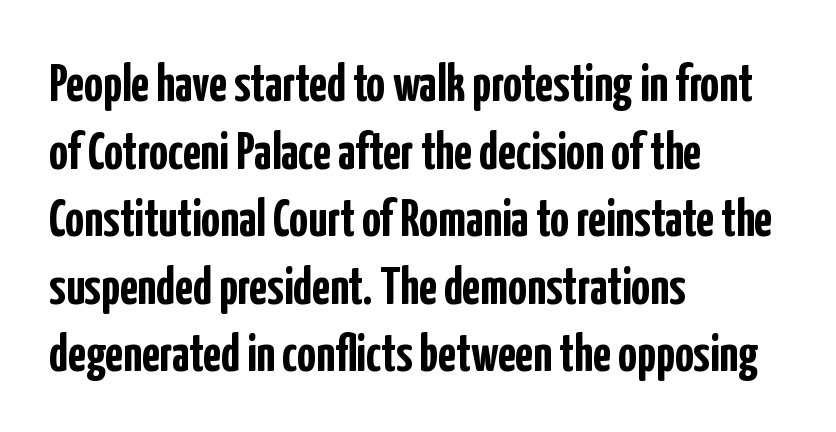
A typesetter would call this zero additional tracking. The strokes are fattened all the way to bold. Plain, unruled lines of type. The letters stand upright; this is a roman face. Classification — sans serif.
